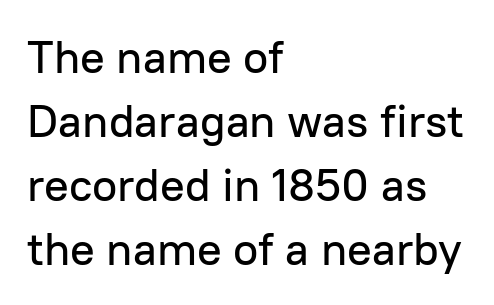
The image shows 46 px sans-serif type, upright; set left-aligned, normal line spacing (1.39x), normal letter spacing, not underlined; low stroke contrast and a medium x-height.
